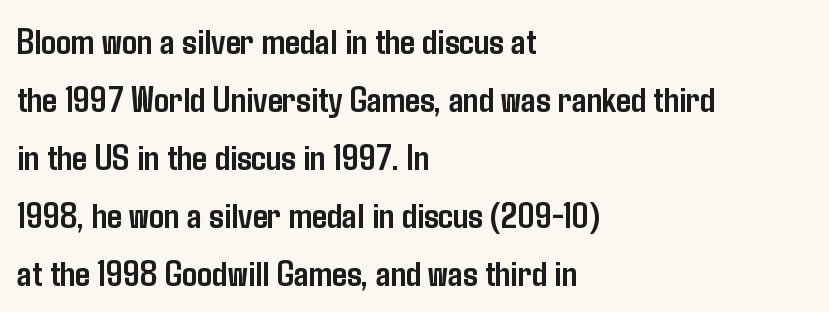
{"serif": "no", "italic": "no", "bold": "yes", "weight": "semibold", "width": "condensed", "stroke_contrast": "low", "x_height": "medium", "monospaced": "no", "underline": "no", "align": "left", "line_spacing": "normal", "line_spacing_ratio": 1.57, "letter_spacing": "normal", "letter_spacing_em": 0.0, "glyph_px": 37}
